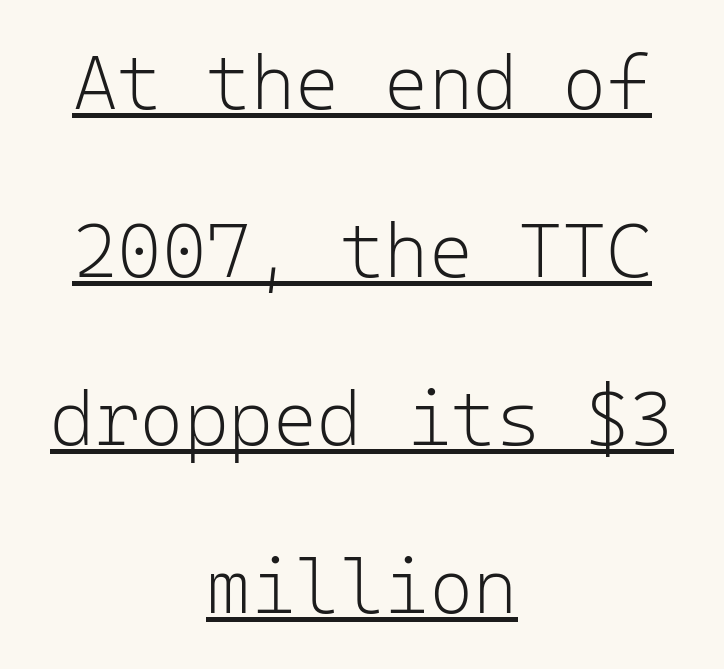
Successive baselines arrive slowly, with a big drop between each. What decoration does the sample have? An underline. Note: no serifs on the glyphs. A centered setting, common on invitations and titles, is used for this passage.
